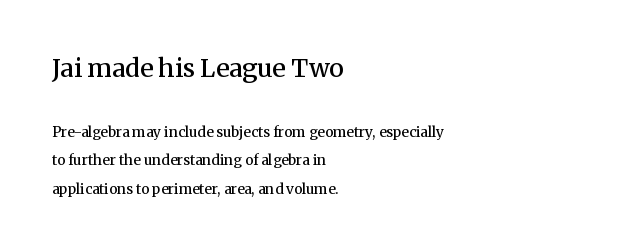
Q: Is the text bold? A: Semi-bold.
Q: Is the text italic (slanted)? A: No, it is upright.
Q: Is the text underlined? A: No.
Q: How is the paragraph aligned? A: Left-aligned.
Q: Is the spacing between letters normal or unusually wide? A: Normal.
Q: Is the spacing between lines tight, normal or loose? A: Loose.
Q: Which block of text is set in a larger size, the first (top) or the second (bottom)? A: The first (top) one.
